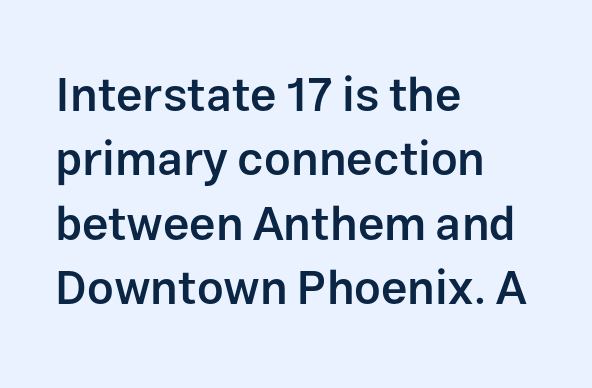
Q: Is the text bold? A: Semi-bold.
Q: Is the text italic (slanted)? A: No, it is upright.
Q: Is the typeface a serif or a sans-serif typeface? A: Sans-serif.
Q: Is the text underlined? A: No.
Q: How is the paragraph aligned? A: Left-aligned.
Q: Is the spacing between letters normal or unusually wide? A: Normal.
Q: Is the spacing between lines tight, normal or loose? A: Normal.
Q: Width (condensed, normal, or wide)? A: Normal.
Q: Stroke contrast? A: Low.
Q: x-height? A: Medium.
Q: Monospaced? A: No.
